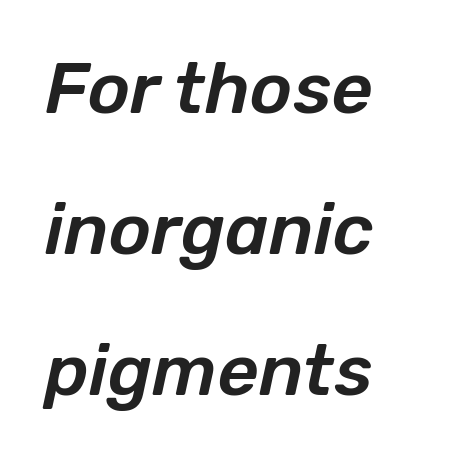
The image shows 72 px text type, italic (leaning right); set loose line spacing (1.96x), normal letter spacing, not underlined; low stroke contrast and a medium x-height.
